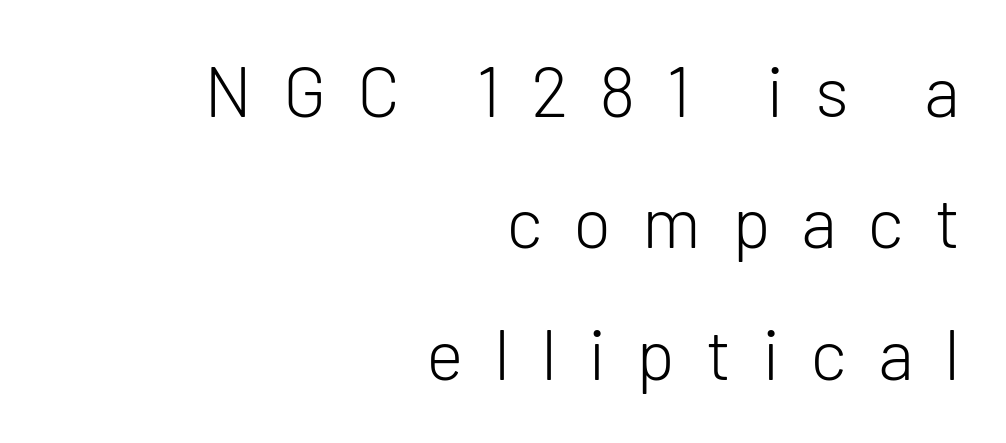
{"serif": "no", "italic": "no", "bold": "no", "weight": "light", "width": "normal", "stroke_contrast": "low", "x_height": "medium", "monospaced": "no", "underline": "no", "align": "right", "line_spacing_ratio": 1.85, "letter_spacing": "wide", "letter_spacing_em": 0.43, "glyph_px": 71}
